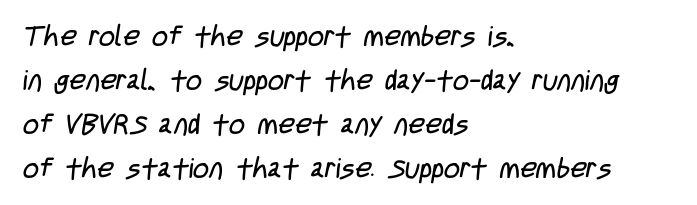
{"serif": "no", "bold": "no", "weight": "regular", "width": "condensed", "stroke_contrast": "low", "x_height": "large", "monospaced": "no", "underline": "no", "align": "left", "line_spacing": "normal", "line_spacing_ratio": 1.57, "letter_spacing": "normal", "letter_spacing_em": 0.0, "glyph_px": 28}
